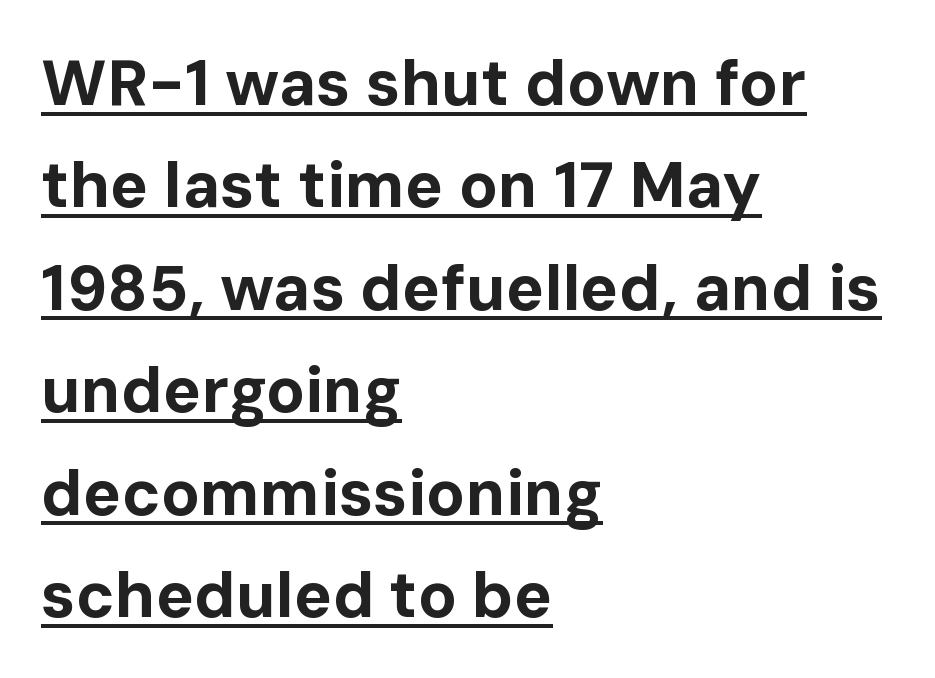
Proportional: the letters do not fall into vertical columns. How heavy is the stroke? Heavy — this is a bold. Observe the ordinary spacing: letters are neighbours, not strangers. The type sits square on the baseline with zero lean. The sample's only ornament is a line tracing under the words. Horizontally, the lines are justified to the leading edge only.
